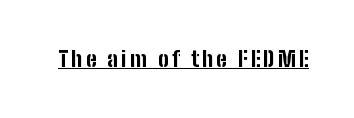
{"italic": "no", "bold": "yes", "underline": "yes", "glyph_px": 21}
